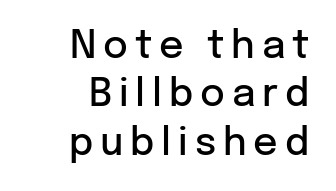
The image shows 38 px semibold sans-serif type, upright; set right-aligned, normal line spacing (1.27x), not underlined; low stroke contrast and a medium x-height.
